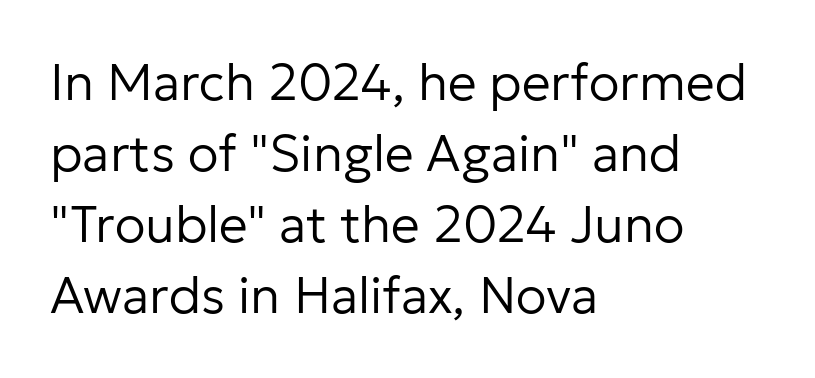
{"serif": "no", "italic": "no", "bold": "no", "weight": "regular", "width": "normal", "stroke_contrast": "low", "x_height": "medium", "monospaced": "no", "underline": "no", "align": "left", "line_spacing": "normal", "line_spacing_ratio": 1.39, "letter_spacing": "normal", "letter_spacing_em": 0.0, "glyph_px": 51}
